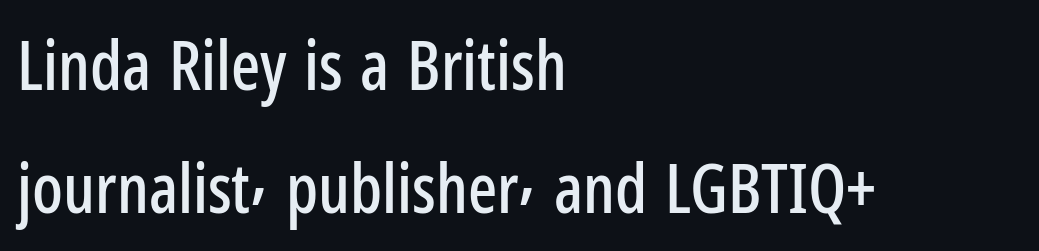
{"serif": "no", "italic": "no", "width": "condensed", "stroke_contrast": "low", "x_height": "medium", "monospaced": "no", "underline": "no", "align": "left", "line_spacing_ratio": 1.81, "letter_spacing": "normal", "letter_spacing_em": 0.0, "glyph_px": 68}
